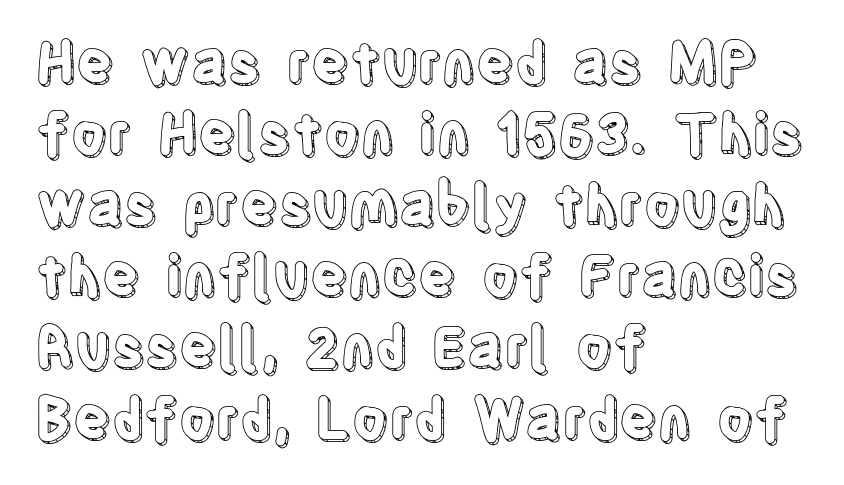
Each letter keeps its own natural width here, so spacing adapts to shape. The specimen omits any rule beneath the text block's lines. The typesetter chose a ragged-right arrangement here. The axis of the letterforms is exactly vertical. In terms of letterspacing, this is plain default setting.
